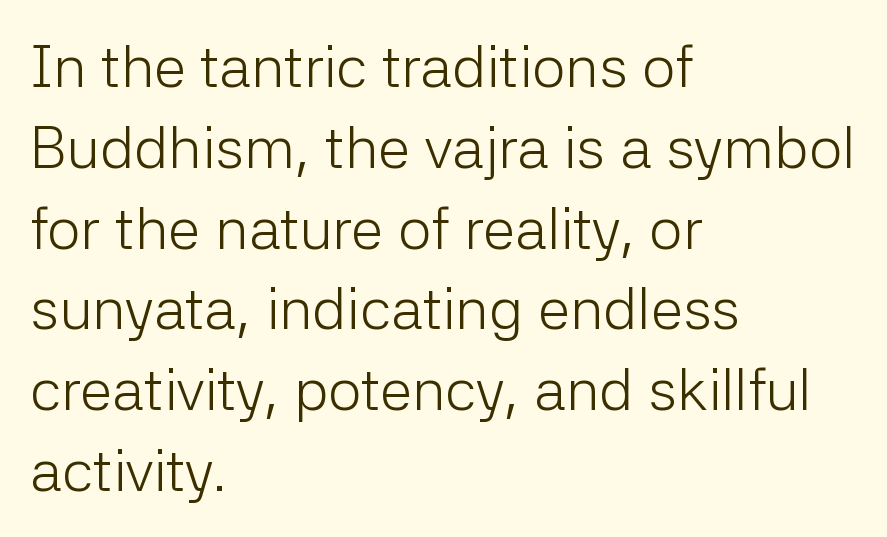
Q: Is the text bold? A: No.
Q: Is the text italic (slanted)? A: No, it is upright.
Q: Is the typeface a serif or a sans-serif typeface? A: Sans-serif.
Q: Is the text underlined? A: No.
Q: How is the paragraph aligned? A: Left-aligned.
Q: Is the spacing between letters normal or unusually wide? A: Normal.
Q: Is the spacing between lines tight, normal or loose? A: Normal.
Q: Width (condensed, normal, or wide)? A: Normal.
Q: Stroke contrast? A: Low.
Q: x-height? A: Medium.
Q: Monospaced? A: No.
